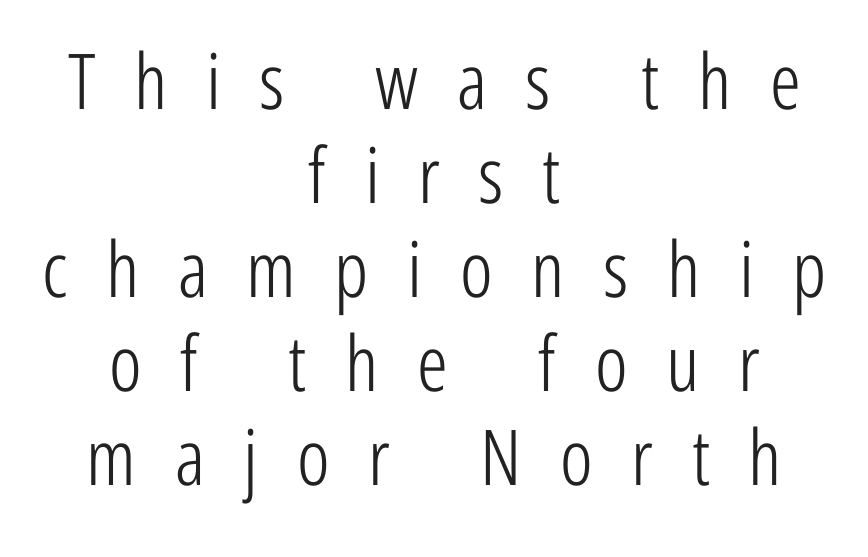
The image shows 77 px light, condensed sans-serif type, upright; set centered, line spacing 1.22x, unusually wide letter spacing (+0.5 em), not underlined; low stroke contrast and a medium x-height.
